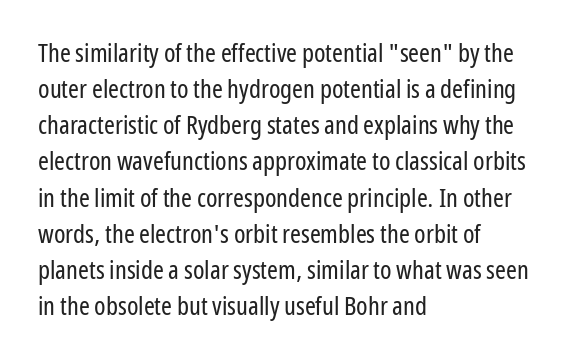
The image shows 26 px text type, upright; set left-aligned, normal line spacing (1.39x), normal letter spacing, not underlined.
